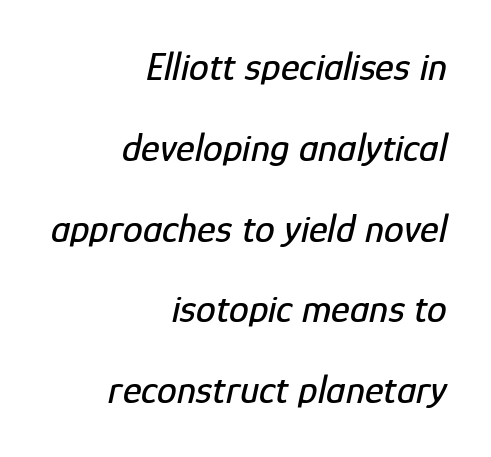
The image shows 40 px condensed type, italic (leaning right); set right-aligned, loose line spacing (2.02x), normal letter spacing, not underlined; low stroke contrast and a medium x-height.
